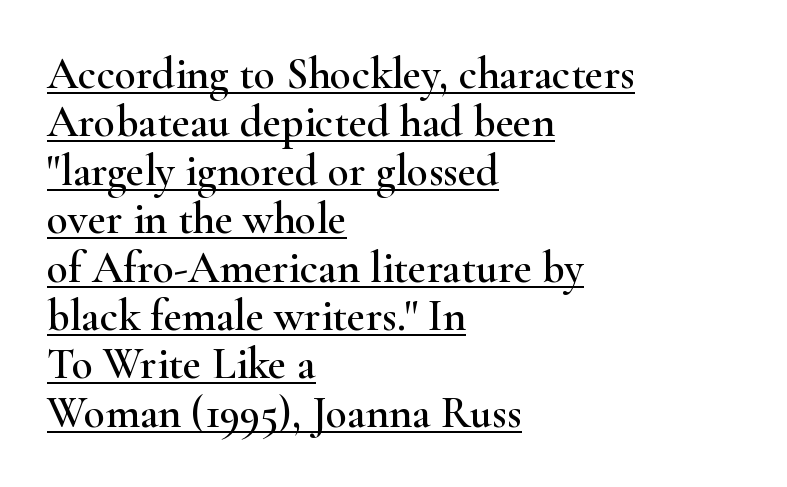
This sample trades vertical openness for compactness between lines. Between one letter and the next there's only the usual sliver of space. Think of a printed novel: that variable character pitch is what you see here. Is there any slant? The stems are plumb. The face used here is seriffed, in the tradition of book romans.
